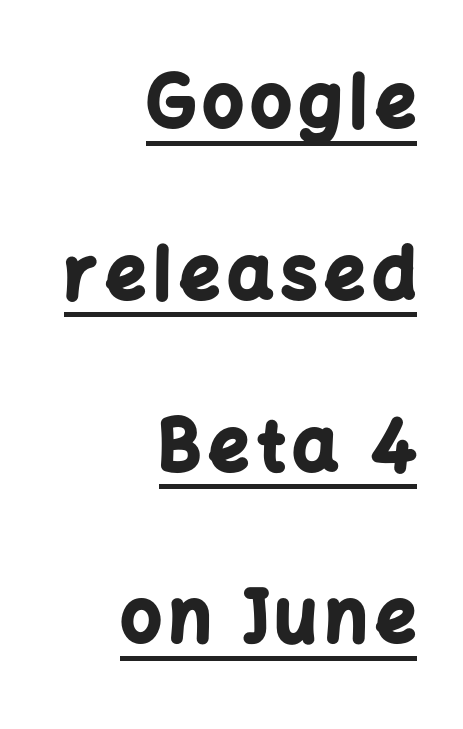
{"serif": "no", "italic": "no", "bold": "yes", "weight": "bold", "width": "normal", "stroke_contrast": "low", "x_height": "medium", "monospaced": "no", "underline": "yes", "align": "right", "line_spacing": "loose", "line_spacing_ratio": 2.42, "glyph_px": 71}
